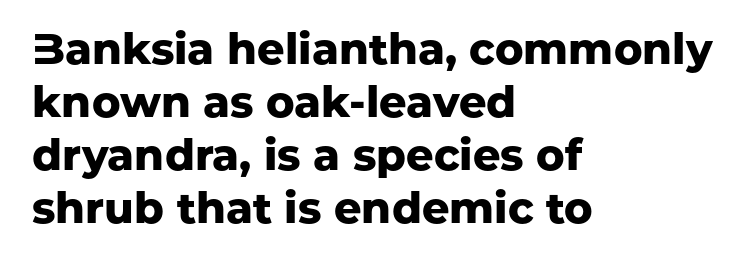
The image shows 43 px heavy sans-serif type, upright; set left-aligned, line spacing 1.23x, normal letter spacing, not underlined; low stroke contrast and a medium x-height.
